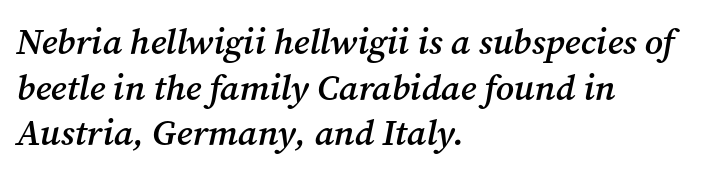
{"serif": "yes", "italic": "yes", "lean": "right", "slant_degrees": 12, "bold": "semi", "weight": "semibold", "width": "normal", "stroke_contrast": "medium", "x_height": "medium", "monospaced": "no", "underline": "no", "align": "left", "line_spacing": "normal", "line_spacing_ratio": 1.27, "letter_spacing": "normal", "letter_spacing_em": 0.0, "glyph_px": 36}
